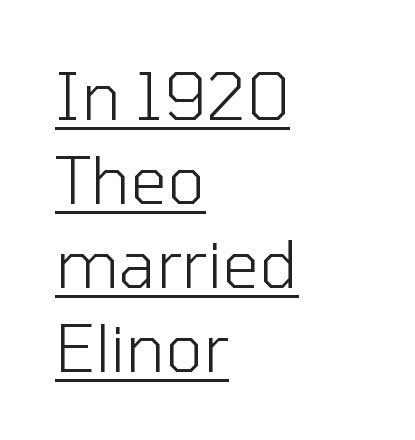
{"serif": "no", "italic": "no", "bold": "no", "weight": "light", "width": "normal", "stroke_contrast": "low", "x_height": "medium", "monospaced": "no", "underline": "yes", "align": "left", "line_spacing": "normal", "line_spacing_ratio": 1.29, "letter_spacing": "normal", "letter_spacing_em": 0.0, "glyph_px": 65}
